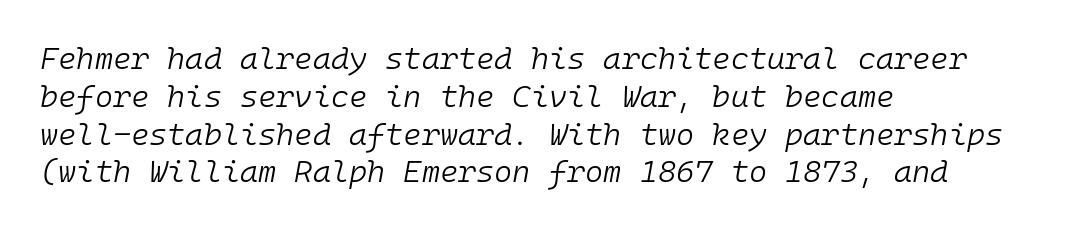
The image shows 31 px light type, italic (leaning right), monospaced; set left-aligned, line spacing 1.22x, normal letter spacing, not underlined; low stroke contrast and a medium x-height.
